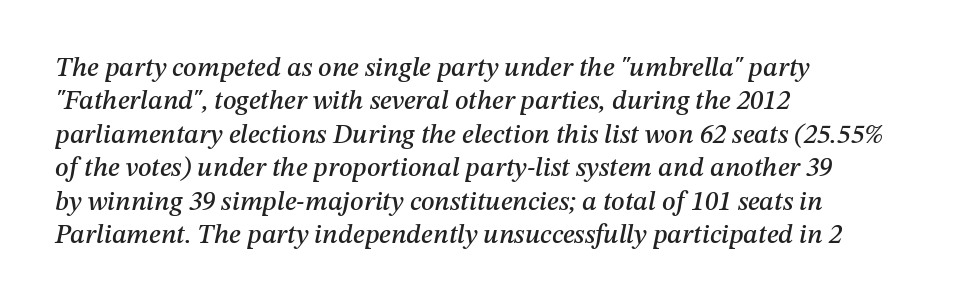
Does the copy run flush right? No — it runs flush left. Each row of text sits above clean, open space. A typesetter would call this zero additional tracking. Slanted lettering throughout.
